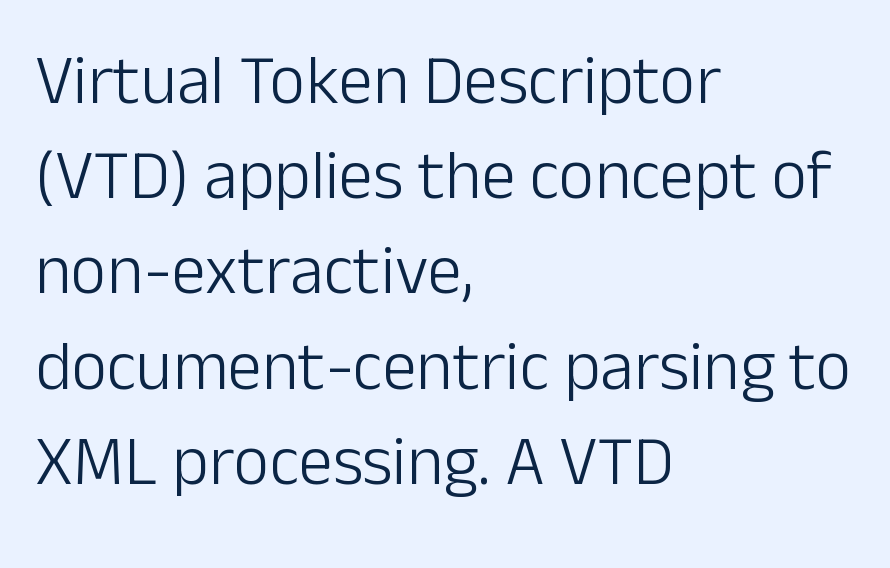
Q: Is the text bold? A: No.
Q: Is the text italic (slanted)? A: No, it is upright.
Q: Is the typeface a serif or a sans-serif typeface? A: Sans-serif.
Q: Is the text underlined? A: No.
Q: How is the paragraph aligned? A: Left-aligned.
Q: Is the spacing between letters normal or unusually wide? A: Normal.
Q: Is the spacing between lines tight, normal or loose? A: Normal.
Q: Width (condensed, normal, or wide)? A: Normal.
Q: Stroke contrast? A: Low.
Q: x-height? A: Medium.
Q: Monospaced? A: No.
